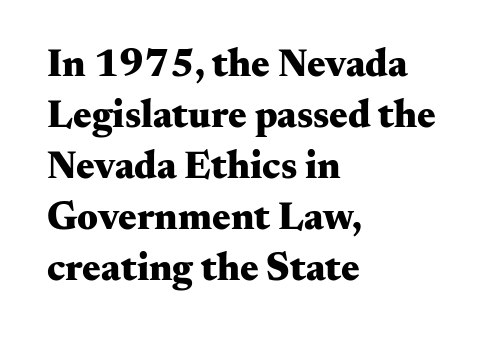
Q: Is the text bold? A: Yes.
Q: Is the text italic (slanted)? A: No, it is upright.
Q: Is the typeface a serif or a sans-serif typeface? A: Serif.
Q: Is the text underlined? A: No.
Q: How is the paragraph aligned? A: Left-aligned.
Q: Is the spacing between letters normal or unusually wide? A: Normal.
Q: Is the spacing between lines tight, normal or loose? A: Normal.
Q: Width (condensed, normal, or wide)? A: Wide.
Q: Stroke contrast? A: Medium.
Q: x-height? A: Small.
Q: Monospaced? A: No.
